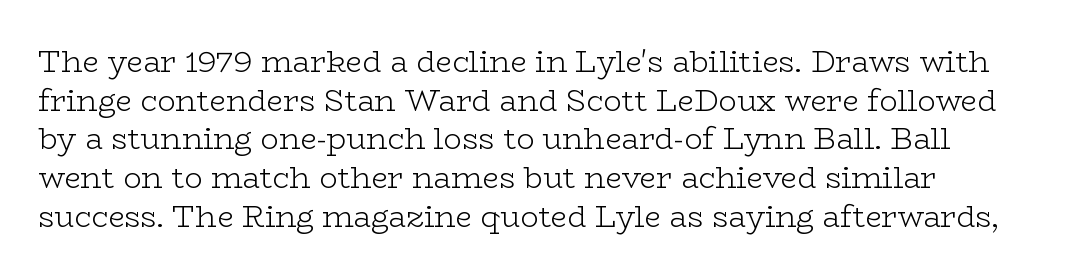
{"serif": "yes", "italic": "no", "bold": "no", "weight": "light", "width": "wide", "stroke_contrast": "low", "x_height": "medium", "monospaced": "no", "underline": "no", "line_spacing": "normal", "line_spacing_ratio": 1.29, "letter_spacing": "normal", "letter_spacing_em": 0.0, "glyph_px": 30}
